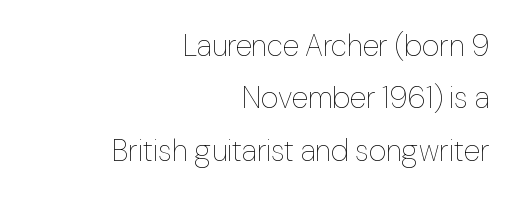
Q: Is the text bold? A: No.
Q: Is the text italic (slanted)? A: No, it is upright.
Q: Is the text underlined? A: No.
Q: How is the paragraph aligned? A: Right-aligned.
Q: Is the spacing between letters normal or unusually wide? A: Normal.
Q: Width (condensed, normal, or wide)? A: Normal.
Q: Stroke contrast? A: Low.
Q: x-height? A: Medium.
Q: Monospaced? A: No.
